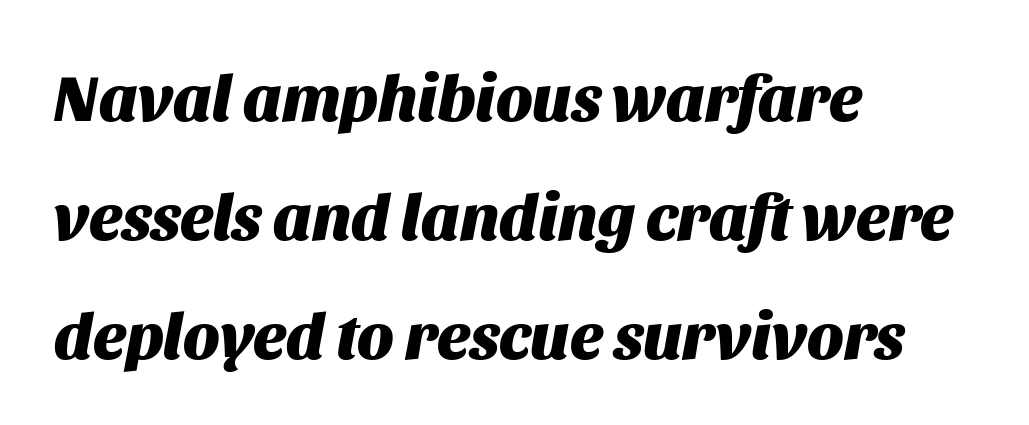
The image shows 65 px heavy type, italic (leaning right); set left-aligned, line spacing 1.83x, normal letter spacing, not underlined; medium stroke contrast and a large x-height.
